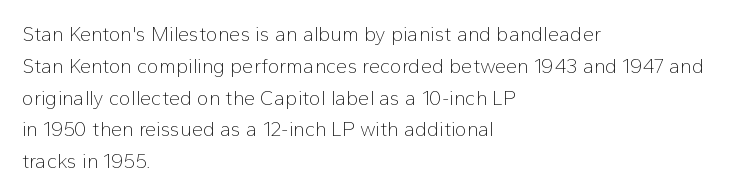
{"italic": "no", "bold": "no", "underline": "no", "align": "left", "line_spacing": "normal", "line_spacing_ratio": 1.59, "letter_spacing": "normal", "letter_spacing_em": 0.0, "glyph_px": 20}
